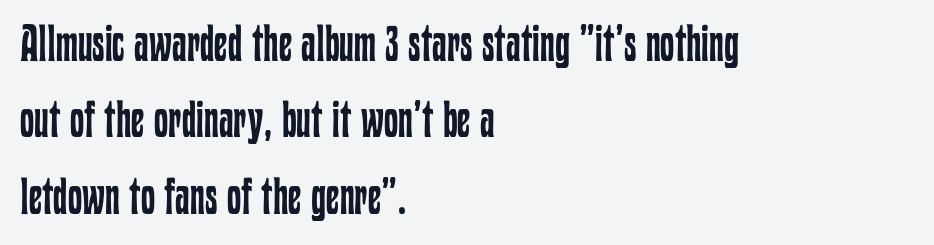
Default kerning and tracking; the words read as compact shapes. Do the characters align in a grid? No, the font is proportional. Honestly, the row spacing looks completely unremarkable. Beneath every word, the page is bare. The typography opts for an upright posture over an oblique one. The passage is arranged the way most books set body copy — flush left.
